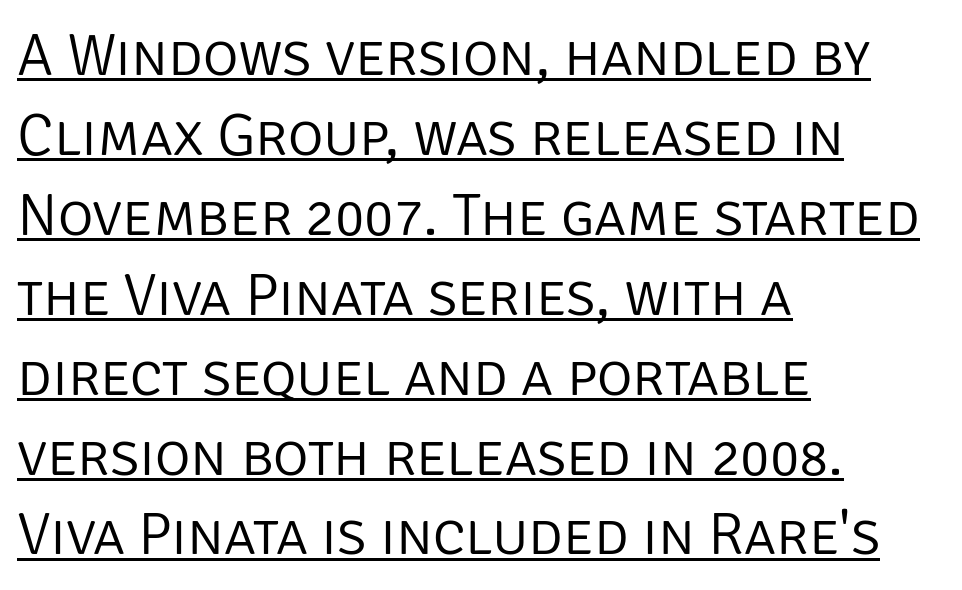
Q: Is the text bold? A: No.
Q: Is the text italic (slanted)? A: No, it is upright.
Q: Is the typeface a serif or a sans-serif typeface? A: Sans-serif.
Q: Is the text underlined? A: Yes.
Q: How is the paragraph aligned? A: Left-aligned.
Q: Is the spacing between letters normal or unusually wide? A: Normal.
Q: Is the spacing between lines tight, normal or loose? A: Normal.
Q: Width (condensed, normal, or wide)? A: Normal.
Q: Stroke contrast? A: Low.
Q: x-height? A: Large.
Q: Monospaced? A: No.
